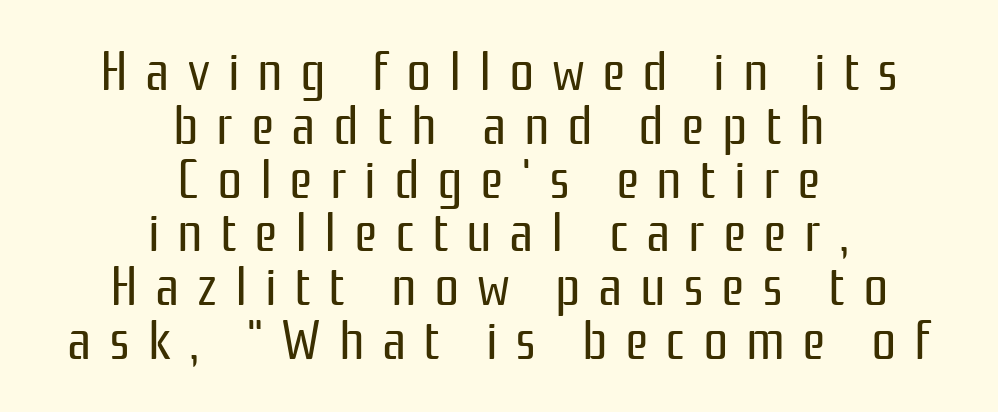
The image shows 56 px regular-weight, condensed sans-serif type, upright; set centered, tight line spacing (0.96x), unusually wide letter spacing (+0.31 em), not underlined; low stroke contrast and a medium x-height.
